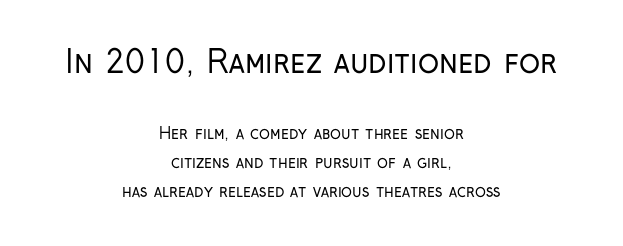
Posture: upright roman. These lines keep a tight, regular rhythm from letter to letter. The letters advance in unequal steps, a hallmark of proportional type. Anything drawn beneath the words? Only blank space.
